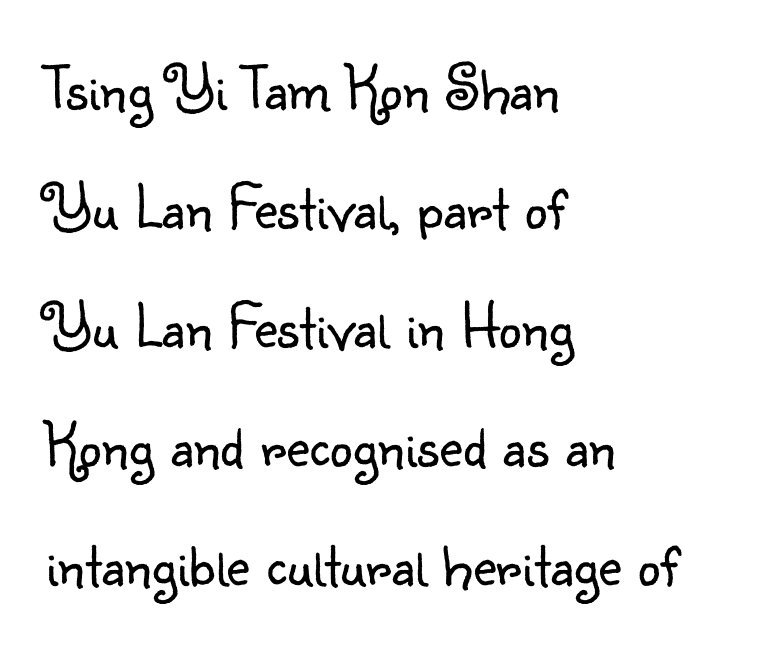
Horizontal alignment here is leftward, the default for most running prose. The designer went with a sans here, leaving each stem footless. Between one letter and the next there's only the usual sliver of space. The lettering holds an erect, upright posture throughout.
